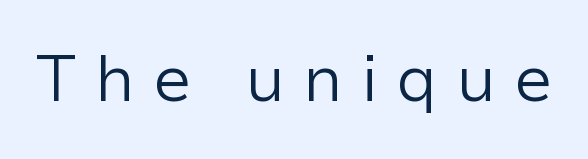
Q: Is the text bold? A: No.
Q: Is the text italic (slanted)? A: No, it is upright.
Q: Is the typeface a serif or a sans-serif typeface? A: Sans-serif.
Q: Is the text underlined? A: No.
Q: Is the spacing between letters normal or unusually wide? A: Unusually wide.
Q: Width (condensed, normal, or wide)? A: Normal.
Q: Stroke contrast? A: Low.
Q: x-height? A: Medium.
Q: Monospaced? A: No.
